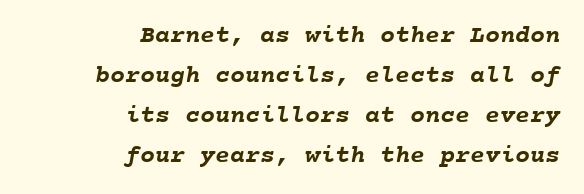
{"bold": "yes", "underline": "no", "align": "right", "line_spacing": "normal", "line_spacing_ratio": 1.6, "letter_spacing": "normal", "letter_spacing_em": 0.0, "glyph_px": 25}
